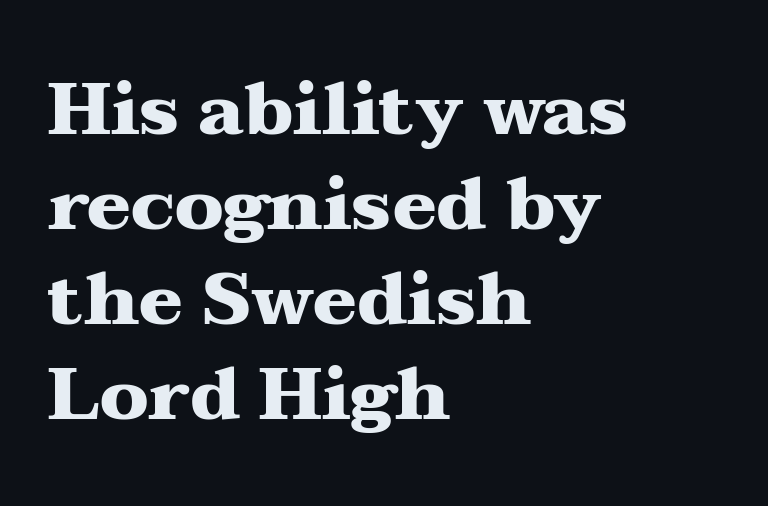
Set as a true bold cut, around the 700 mark. The block of text has a typical density, with ordinary space between rows. Note the varied advance widths — an 'i' is clearly narrower than an 'm'. Serifs: yes, visible at the terminals of the letterforms.
